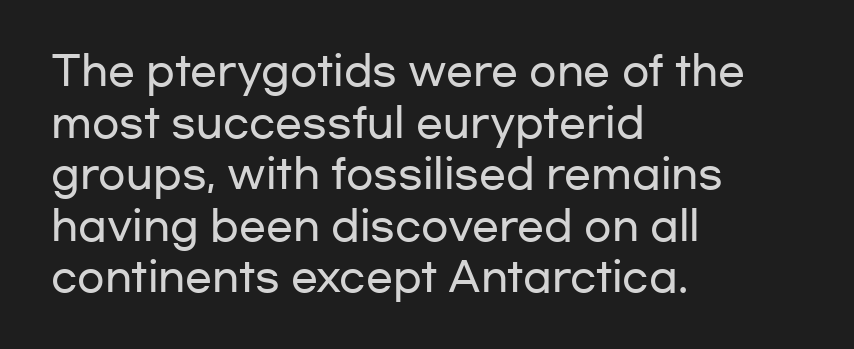
{"serif": "no", "italic": "no", "width": "wide", "stroke_contrast": "low", "x_height": "medium", "monospaced": "no", "underline": "no", "align": "left", "line_spacing": "normal", "line_spacing_ratio": 1.29, "letter_spacing": "normal", "letter_spacing_em": 0.0, "glyph_px": 40}
